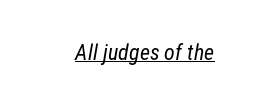
{"bold": "no", "underline": "yes", "letter_spacing": "normal", "letter_spacing_em": 0.0, "glyph_px": 22}
